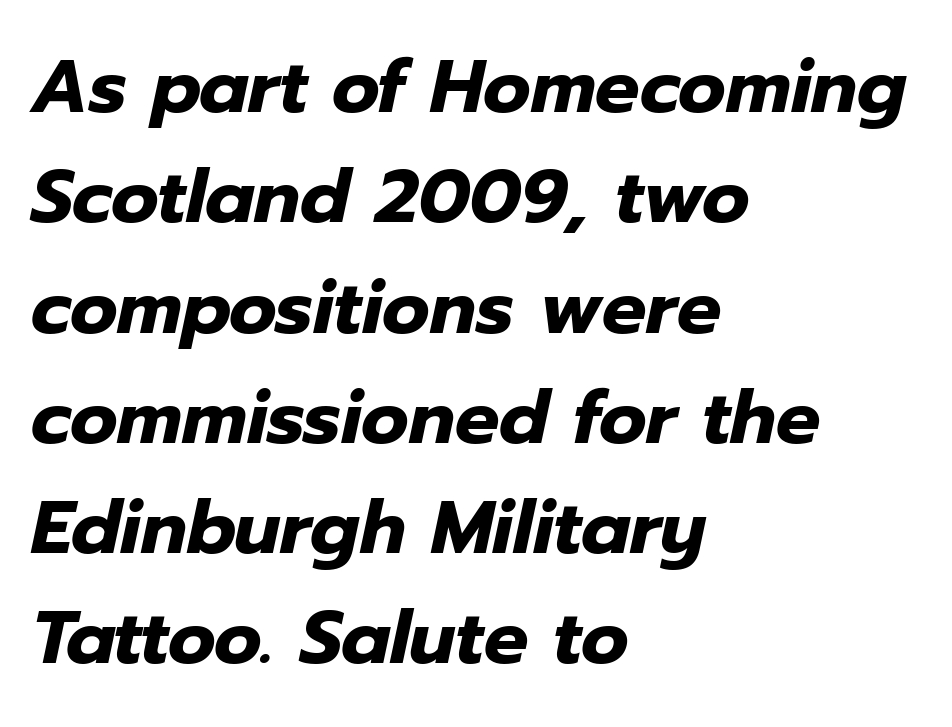
{"italic": "yes", "lean": "right", "slant_degrees": 12, "bold": "yes", "weight": "heavy", "width": "normal", "stroke_contrast": "low", "x_height": "medium", "monospaced": "no", "underline": "no", "align": "left", "line_spacing": "normal", "line_spacing_ratio": 1.49, "letter_spacing": "normal", "letter_spacing_em": 0.0, "glyph_px": 74}
